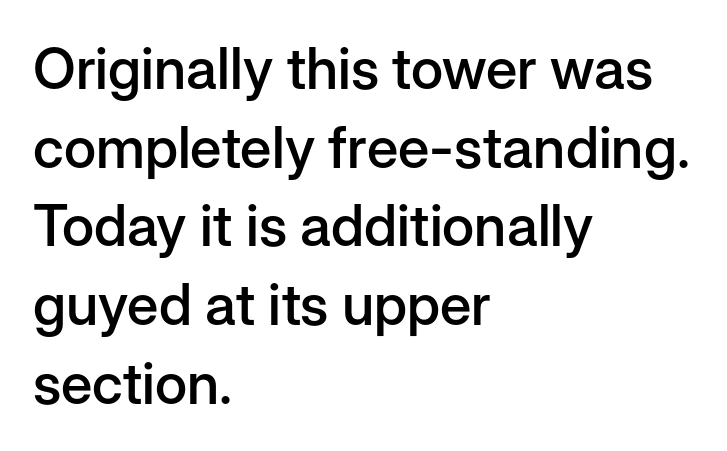
The image shows 57 px semibold sans-serif type, upright; set left-aligned, normal line spacing (1.38x), normal letter spacing, not underlined; low stroke contrast and a medium x-height.
